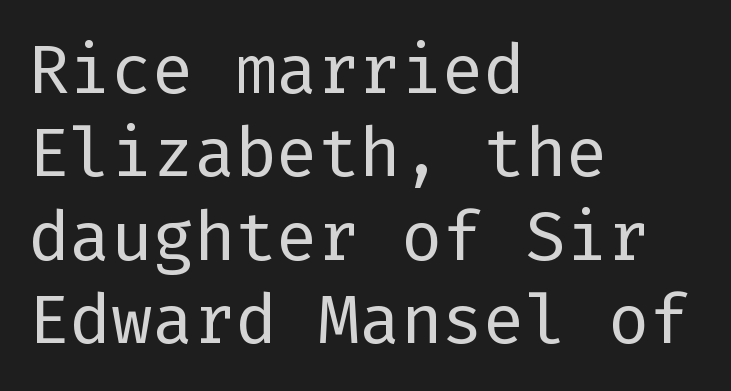
Q: Is the text bold? A: No.
Q: Is the text italic (slanted)? A: No, it is upright.
Q: Is the typeface a serif or a sans-serif typeface? A: Sans-serif.
Q: Is the text underlined? A: No.
Q: How is the paragraph aligned? A: Left-aligned.
Q: Is the spacing between letters normal or unusually wide? A: Normal.
Q: Width (condensed, normal, or wide)? A: Normal.
Q: Stroke contrast? A: Low.
Q: x-height? A: Medium.
